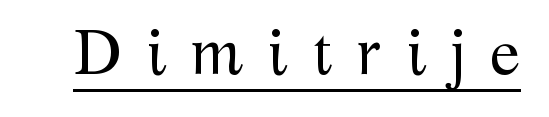
{"serif": "yes", "italic": "no", "bold": "no", "weight": "regular", "width": "normal", "stroke_contrast": "medium", "x_height": "medium", "monospaced": "no", "underline": "yes", "letter_spacing": "wide", "letter_spacing_em": 0.38, "glyph_px": 63}
